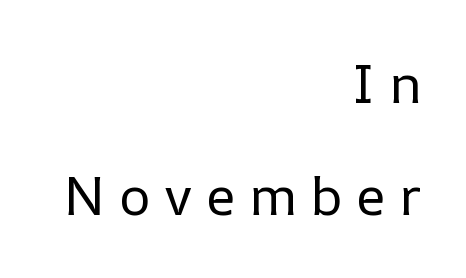
Check the space under the baseline: it is left empty. Tall strokes in this sample are plumb rather than angled. Compared with typical paragraphs, the rows here are farther apart. The letters advance in unequal steps, a hallmark of proportional type.
